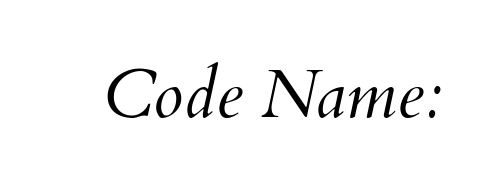
Is the stroke heavy? The answer is a plain regular-or-lighter. The whole block is typeset with a tilt. A clean baseline with only descenders dipping below it. A typesetter would call this zero additional tracking. Note the varied advance widths — an 'i' is clearly narrower than an 'm'.
